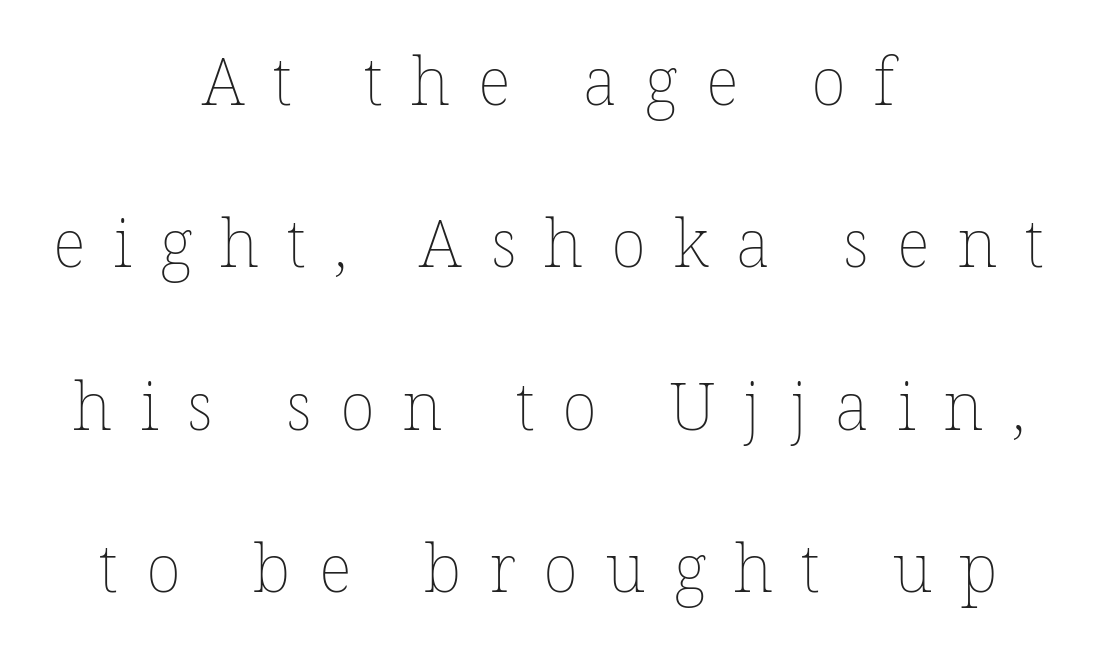
The image shows 66 px thin type, upright; set centered, loose line spacing (2.46x), unusually wide letter spacing (+0.42 em), not underlined; low stroke contrast and a medium x-height.
